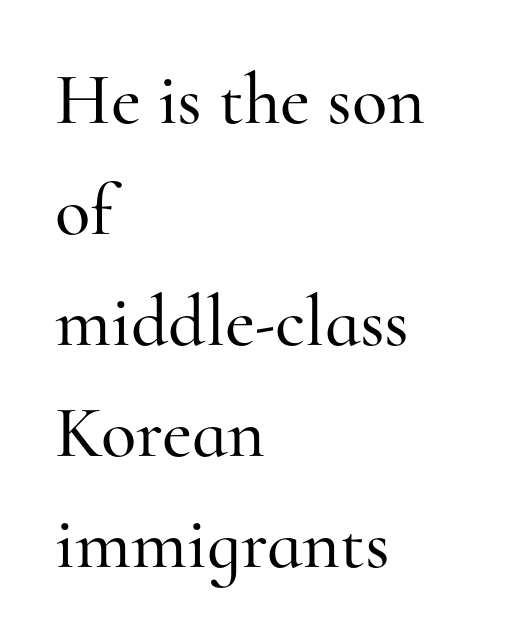
Is there much room between lines? A standard amount, neither cramped nor airy. Horizontal alignment here is leftward, the default for most running prose. Spacing between characters is what you'd get straight out of the box. Is this a fixed-width face? No — the glyphs have proportional, varying widths. Lines of text with bare space underneath. I'd call this a serif setting — the letters wear small feet.
